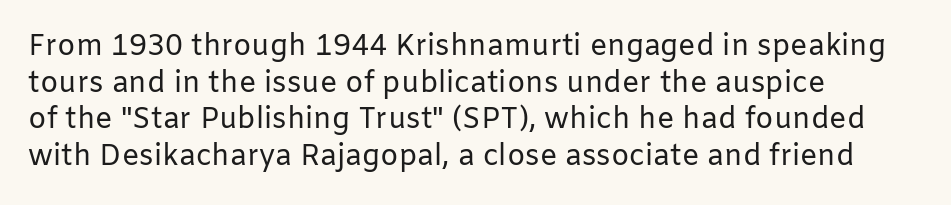
Q: Is the text bold? A: No.
Q: Is the text italic (slanted)? A: No, it is upright.
Q: Is the typeface a serif or a sans-serif typeface? A: Sans-serif.
Q: Is the text underlined? A: No.
Q: How is the paragraph aligned? A: Left-aligned.
Q: Is the spacing between letters normal or unusually wide? A: Normal.
Q: Is the spacing between lines tight, normal or loose? A: Normal.
Q: Width (condensed, normal, or wide)? A: Normal.
Q: Stroke contrast? A: Low.
Q: x-height? A: Medium.
Q: Monospaced? A: No.
